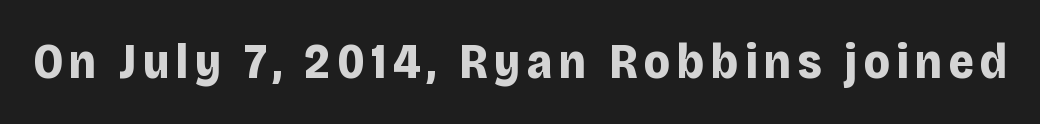
Q: Is the text bold? A: Yes.
Q: Is the text italic (slanted)? A: No, it is upright.
Q: Is the typeface a serif or a sans-serif typeface? A: Sans-serif.
Q: Is the text underlined? A: No.
Q: Width (condensed, normal, or wide)? A: Normal.
Q: Stroke contrast? A: Low.
Q: x-height? A: Large.
Q: Monospaced? A: No.
